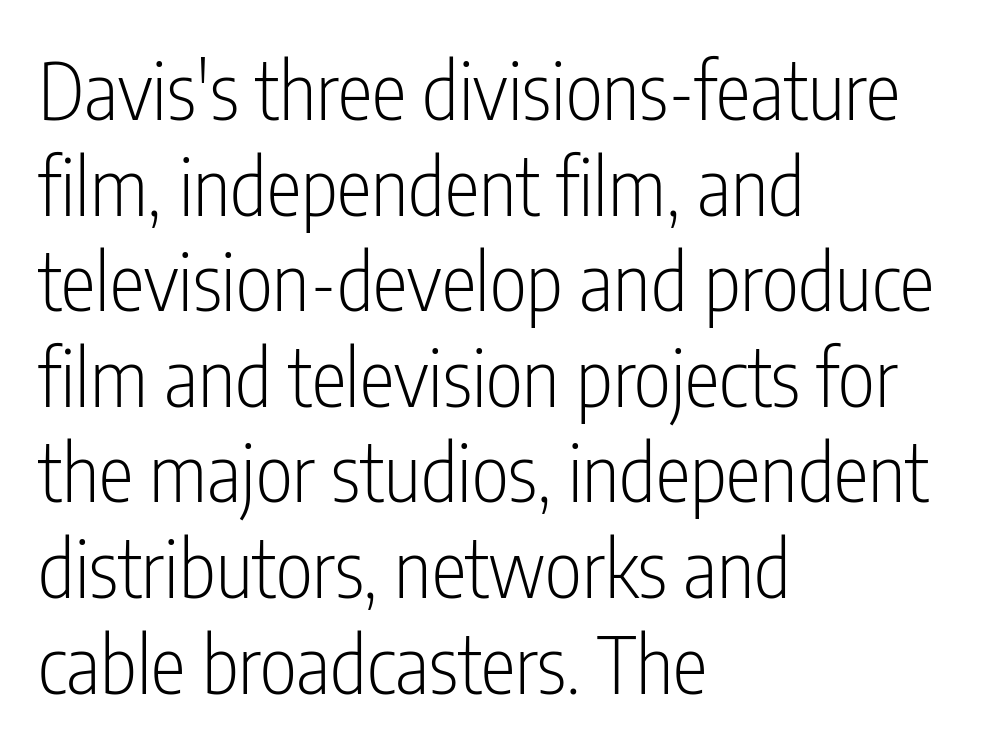
Q: Is the text bold? A: No.
Q: Is the text italic (slanted)? A: No, it is upright.
Q: Is the typeface a serif or a sans-serif typeface? A: Sans-serif.
Q: Is the text underlined? A: No.
Q: How is the paragraph aligned? A: Left-aligned.
Q: Is the spacing between letters normal or unusually wide? A: Normal.
Q: Width (condensed, normal, or wide)? A: Condensed.
Q: Stroke contrast? A: Low.
Q: x-height? A: Medium.
Q: Monospaced? A: No.
